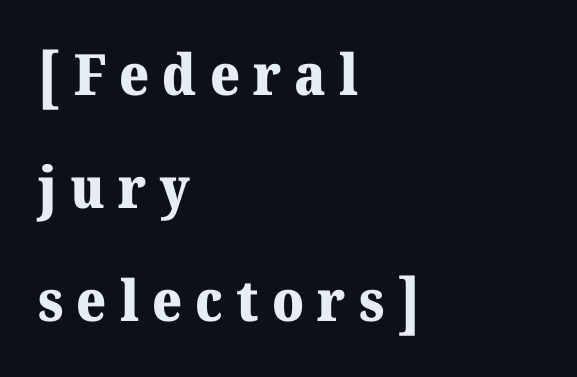
Q: Is the text bold? A: Yes.
Q: Is the text italic (slanted)? A: No, it is upright.
Q: Is the typeface a serif or a sans-serif typeface? A: Serif.
Q: Is the text underlined? A: No.
Q: How is the paragraph aligned? A: Left-aligned.
Q: Is the spacing between letters normal or unusually wide? A: Unusually wide.
Q: Is the spacing between lines tight, normal or loose? A: Loose.
Q: Width (condensed, normal, or wide)? A: Normal.
Q: Stroke contrast? A: Medium.
Q: x-height? A: Medium.
Q: Monospaced? A: No.
